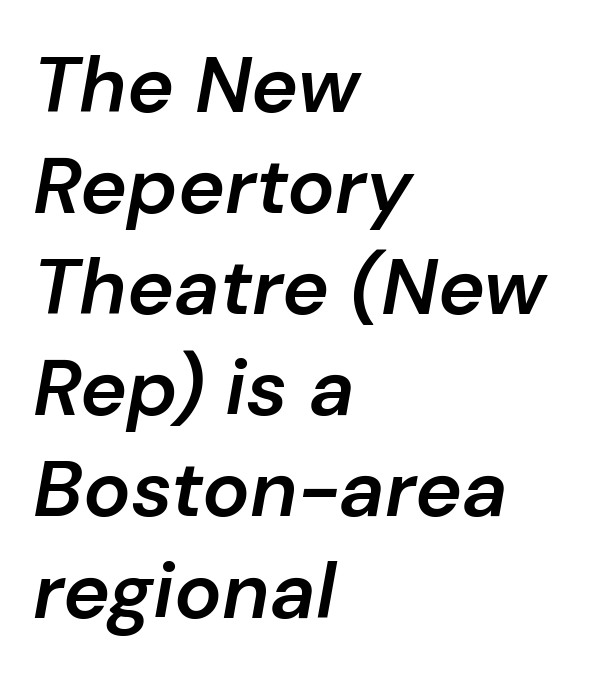
Q: Is the text bold? A: Semi-bold.
Q: Is the text italic (slanted)? A: Yes, it leans right by about 10 degrees.
Q: Is the text underlined? A: No.
Q: How is the paragraph aligned? A: Left-aligned.
Q: Is the spacing between letters normal or unusually wide? A: Normal.
Q: Is the spacing between lines tight, normal or loose? A: Normal.
Q: Width (condensed, normal, or wide)? A: Normal.
Q: Stroke contrast? A: Low.
Q: x-height? A: Medium.
Q: Monospaced? A: No.
